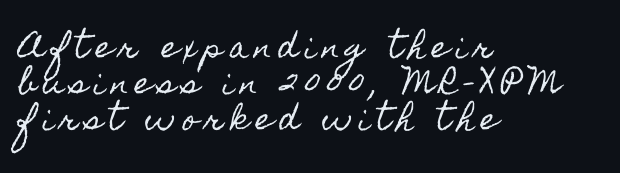
{"width": "condensed", "x_height": "small", "monospaced": "no", "underline": "no", "align": "left", "line_spacing_ratio": 1.24, "letter_spacing": "wide", "letter_spacing_em": 0.23, "glyph_px": 29}
